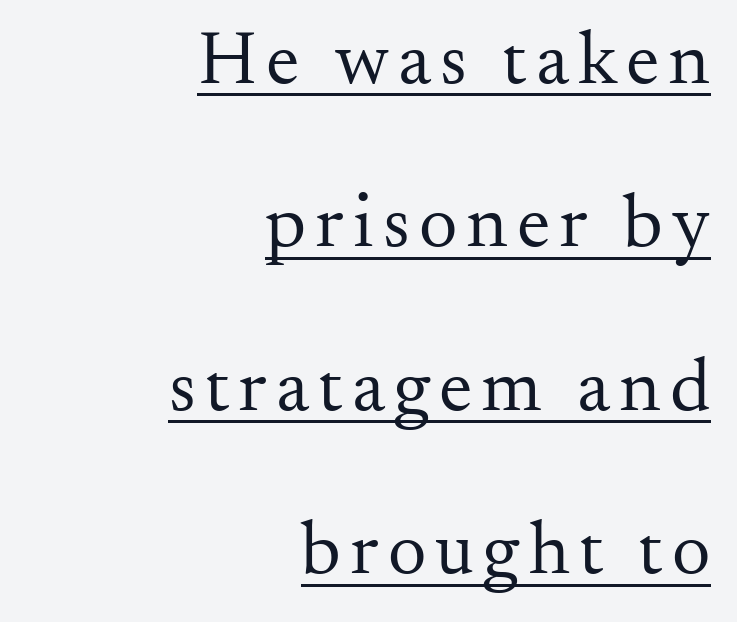
{"serif": "yes", "italic": "no", "bold": "no", "weight": "regular", "width": "normal", "stroke_contrast": "medium", "x_height": "small", "monospaced": "no", "underline": "yes", "align": "right", "line_spacing": "loose", "line_spacing_ratio": 2.15, "glyph_px": 76}
